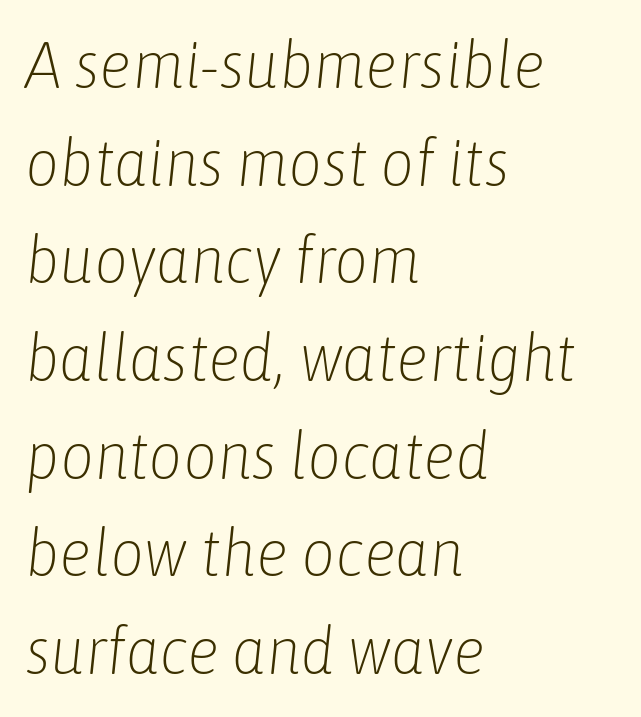
Q: Is the text bold? A: No.
Q: Is the text italic (slanted)? A: Yes, it leans right by about 6 degrees.
Q: Is the text underlined? A: No.
Q: How is the paragraph aligned? A: Left-aligned.
Q: Is the spacing between letters normal or unusually wide? A: Normal.
Q: Is the spacing between lines tight, normal or loose? A: Normal.
Q: Width (condensed, normal, or wide)? A: Condensed.
Q: Stroke contrast? A: Low.
Q: x-height? A: Medium.
Q: Monospaced? A: No.
